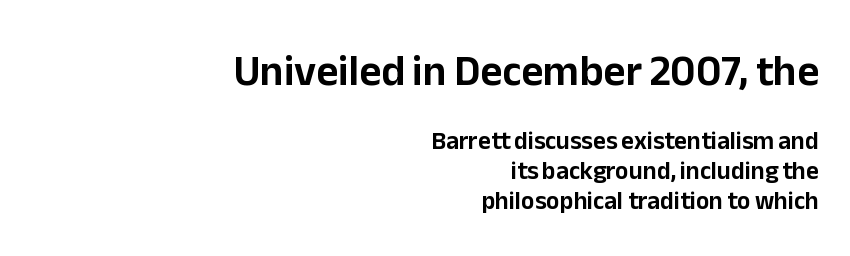
The image shows 43 px sans-serif type, upright; set right-aligned, line spacing 1.2x, normal letter spacing, not underlined; the first (top) block is 1.72x larger; low stroke contrast and a medium x-height.
